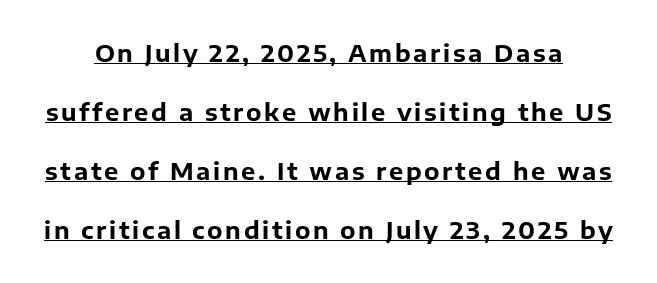
{"italic": "no", "bold": "yes", "underline": "yes", "line_spacing": "loose", "line_spacing_ratio": 2.46, "glyph_px": 24}
